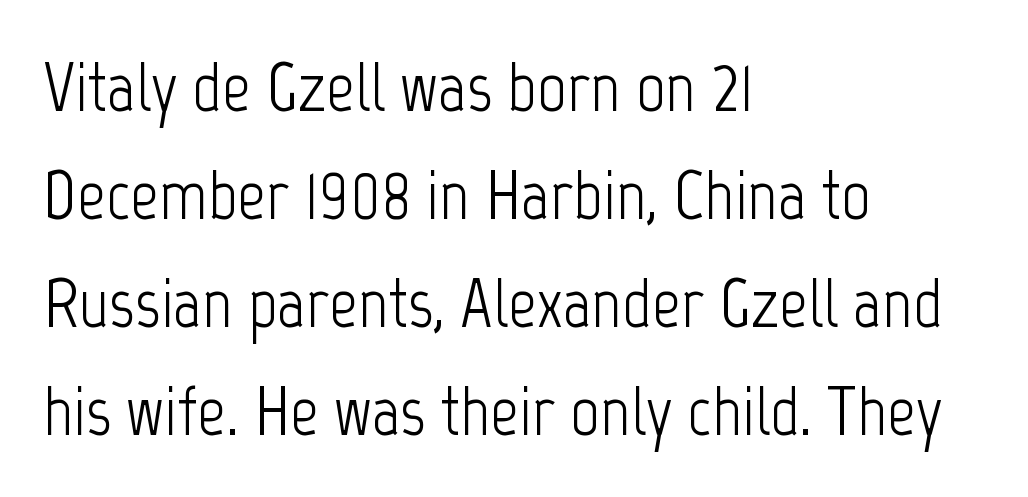
The image shows 71 px light, condensed sans-serif type, upright; set left-aligned, normal line spacing (1.52x), normal letter spacing, not underlined; low stroke contrast and a medium x-height.
